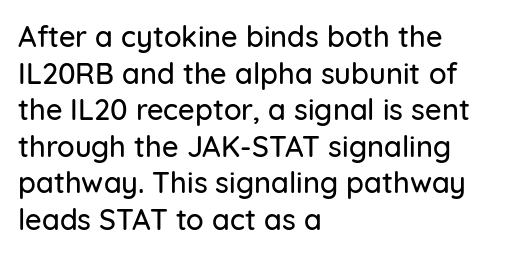
The image shows 29 px sans-serif type, upright; set left-aligned, normal line spacing (1.26x), normal letter spacing, not underlined; low stroke contrast and a medium x-height.
